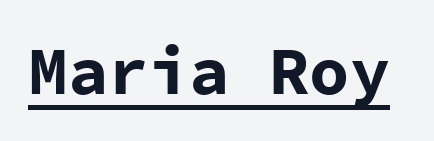
The image shows 67 px bold sans-serif type, upright, monospaced; set normal letter spacing, underlined; low stroke contrast and a medium x-height.
